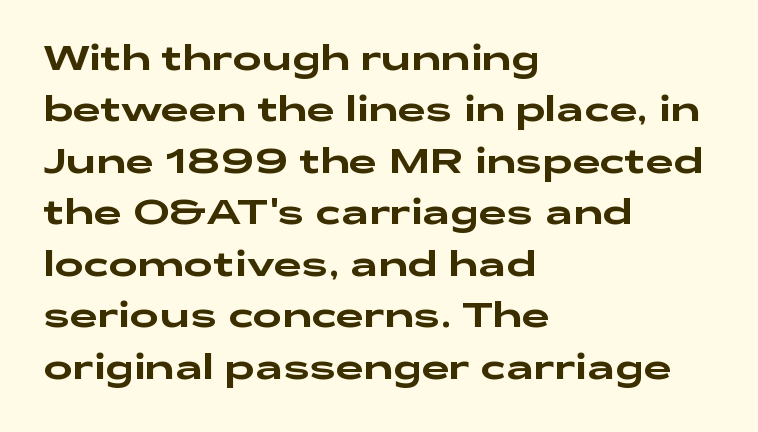
No word sits above an underline. The rendering uses natural spacing where letterforms have individual widths. Tracking here is standard; glyphs follow each other at the usual distance. Unlike a traditional serif, this face leaves its strokes unadorned. This is roman type, the default non-slanted kind.
